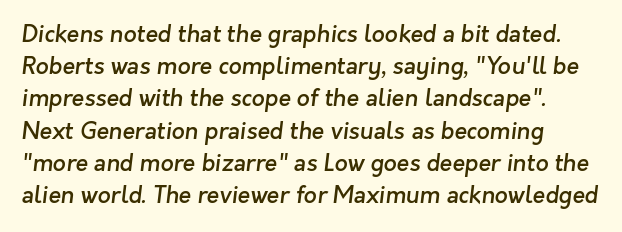
The image shows 23 px text type; set normal line spacing (1.4x), normal letter spacing, not underlined.
